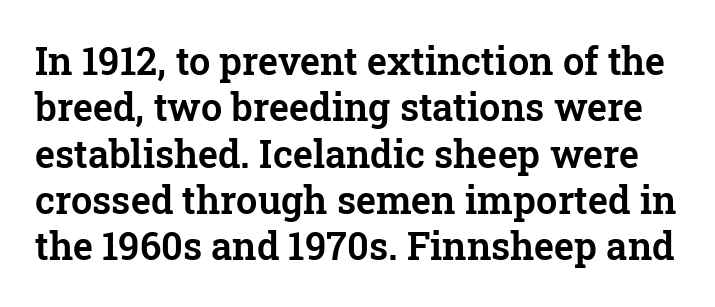
{"serif": "yes", "italic": "no", "width": "normal", "stroke_contrast": "low", "x_height": "medium", "monospaced": "no", "underline": "no", "line_spacing_ratio": 1.22, "letter_spacing": "normal", "letter_spacing_em": 0.0, "glyph_px": 38}
